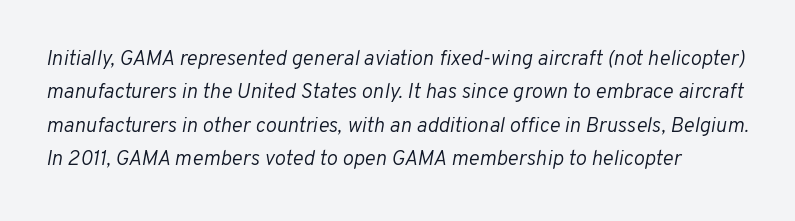
The image shows 21 px text type, italic (leaning right); set normal line spacing (1.59x), normal letter spacing, not underlined.
